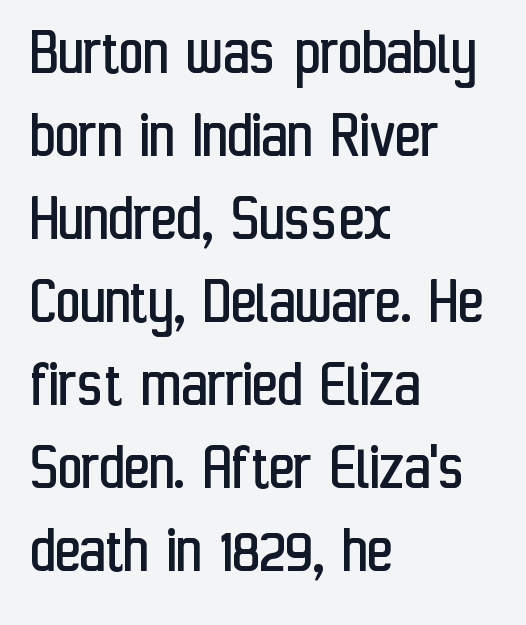
The image shows 68 px regular-weight, condensed sans-serif type, upright; set left-aligned, line spacing 1.22x, normal letter spacing, not underlined; low stroke contrast and a medium x-height.
